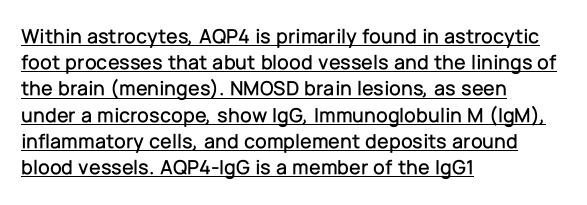
Q: Is the text italic (slanted)? A: No, it is upright.
Q: Is the text underlined? A: Yes.
Q: How is the paragraph aligned? A: Left-aligned.
Q: Is the spacing between letters normal or unusually wide? A: Normal.
Q: Is the spacing between lines tight, normal or loose? A: Normal.
